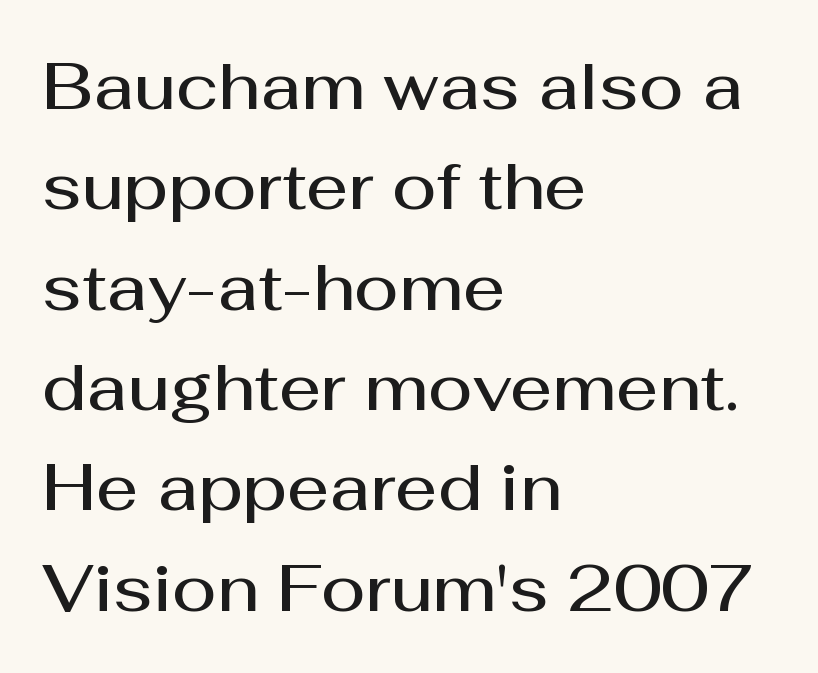
The image shows 66 px semibold sans-serif type, upright; set left-aligned, normal line spacing (1.52x), normal letter spacing, not underlined; medium stroke contrast and a medium x-height.
